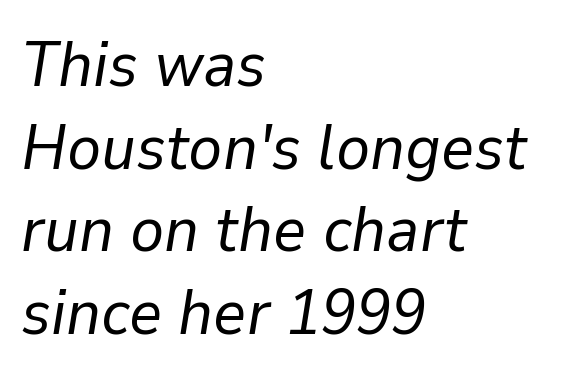
The image shows 64 px regular-weight type, italic (leaning right); set left-aligned, normal line spacing (1.29x), normal letter spacing, not underlined; low stroke contrast and a medium x-height.
